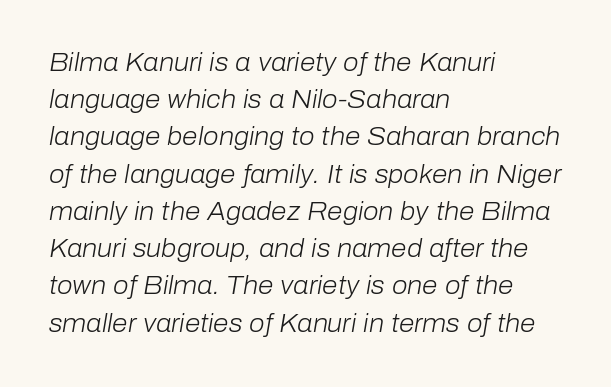
{"italic": "yes", "lean": "right", "slant_degrees": 10, "bold": "no", "underline": "no", "align": "left", "line_spacing": "normal", "line_spacing_ratio": 1.49, "letter_spacing": "normal", "letter_spacing_em": 0.0, "glyph_px": 25}
